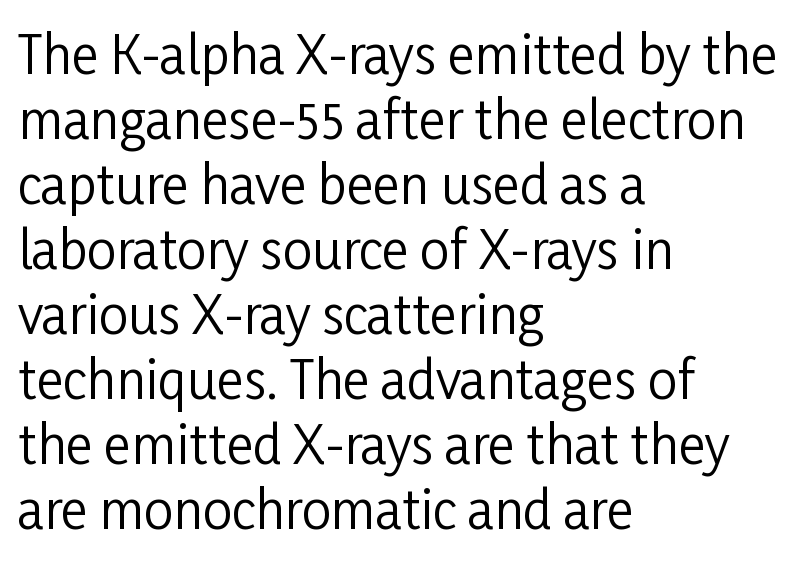
No heavy texture on the line: the type isn't bold. You can tell it's not italic because the verticals are truly vertical. The rendering uses natural spacing where letterforms have individual widths. Between one letter and the next there's only the usual sliver of space.
